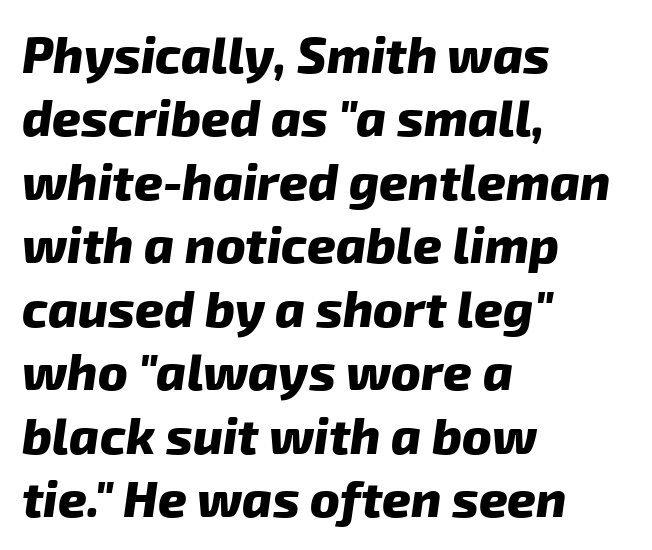
{"serif": "no", "bold": "yes", "weight": "heavy", "width": "normal", "stroke_contrast": "low", "x_height": "medium", "monospaced": "no", "underline": "no", "align": "left", "line_spacing": "normal", "line_spacing_ratio": 1.27, "letter_spacing": "normal", "letter_spacing_em": 0.0, "glyph_px": 50}
